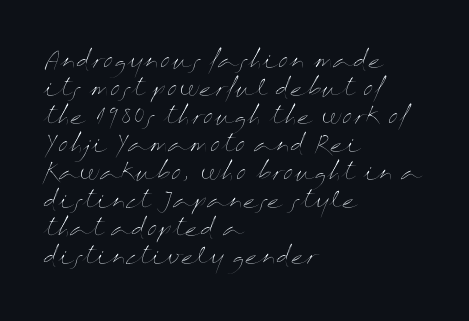
Layout note: lines flush left. Decoration check: the copy has no underline. Short note: letters normally spaced.
